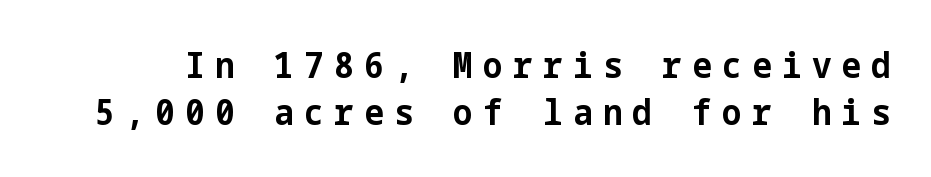
Q: Is the text bold? A: Yes.
Q: Is the text italic (slanted)? A: No, it is upright.
Q: Is the typeface a serif or a sans-serif typeface? A: Sans-serif.
Q: Is the text underlined? A: No.
Q: Is the spacing between letters normal or unusually wide? A: Unusually wide.
Q: Is the spacing between lines tight, normal or loose? A: Normal.
Q: Width (condensed, normal, or wide)? A: Normal.
Q: Stroke contrast? A: Low.
Q: x-height? A: Medium.
